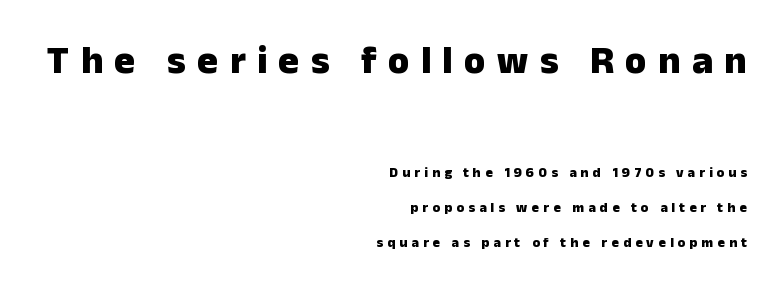
Q: Is the text bold? A: Yes.
Q: Is the text italic (slanted)? A: No, it is upright.
Q: Is the typeface a serif or a sans-serif typeface? A: Sans-serif.
Q: Is the text underlined? A: No.
Q: How is the paragraph aligned? A: Right-aligned.
Q: Is the spacing between letters normal or unusually wide? A: Unusually wide.
Q: Is the spacing between lines tight, normal or loose? A: Loose.
Q: Which block of text is set in a larger size, the first (top) or the second (bottom)? A: The first (top) one.
Q: Width (condensed, normal, or wide)? A: Normal.
Q: Stroke contrast? A: Low.
Q: x-height? A: Medium.
Q: Monospaced? A: No.
